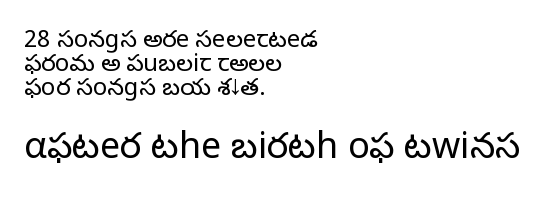
The image shows 36 px light sans-serif type, upright; set left-aligned, tight line spacing (0.99x), normal letter spacing, not underlined; the second (bottom) block is 1.5x larger; low stroke contrast and a medium x-height.
